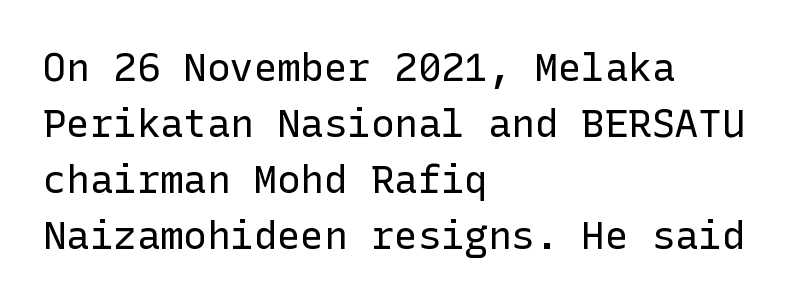
The strip under each line holds only bare page. The horizontal fit of the characters is conventional and even. The lines in this sample share a left origin and differ only in where they stop. A quiet, ordinary-to-light weight characterises the typeface.
